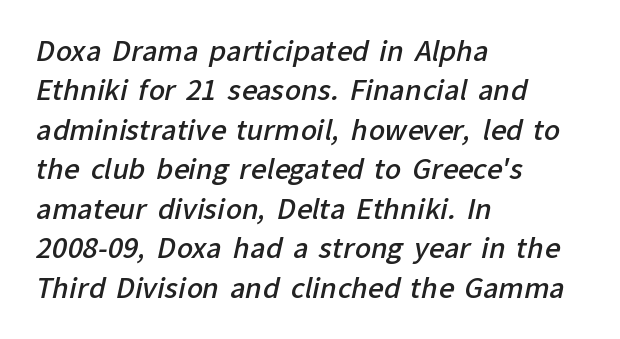
Moderately thickened strokes mark this as semibold type. One-word summary of the alignment: left. These lines keep a tight, regular rhythm from letter to letter. A normal amount of white space separates one row of letters from the next.
